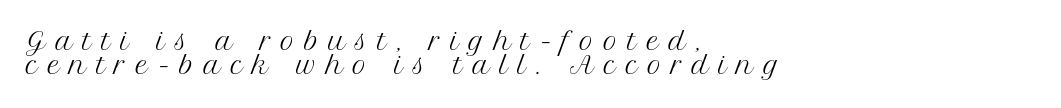
The image shows 24 px text type; set left-aligned, tight line spacing (1.01x), unusually wide letter spacing (+0.4 em), not underlined.
